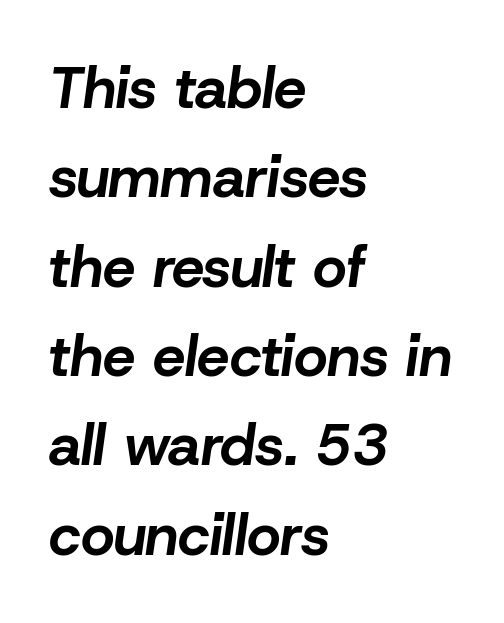
The image shows 58 px bold type, italic (leaning right); set left-aligned, normal line spacing (1.54x), normal letter spacing, not underlined; low stroke contrast and a medium x-height.
